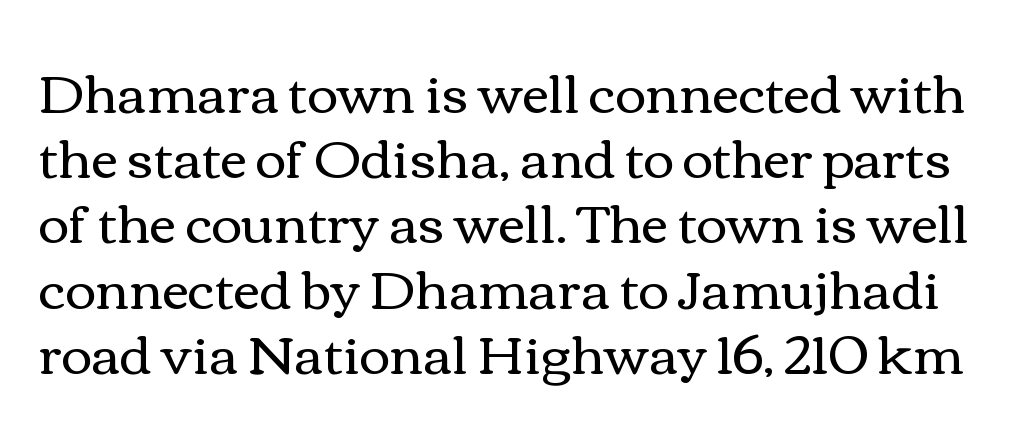
Q: Is the text bold? A: No.
Q: Is the text italic (slanted)? A: No, it is upright.
Q: Is the text underlined? A: No.
Q: Is the spacing between letters normal or unusually wide? A: Normal.
Q: Width (condensed, normal, or wide)? A: Wide.
Q: x-height? A: Medium.
Q: Monospaced? A: No.
